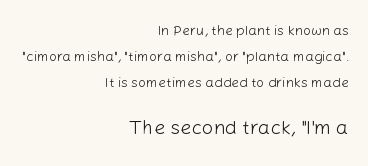
Q: Is the text bold? A: No.
Q: Is the text italic (slanted)? A: No, it is upright.
Q: Is the text underlined? A: No.
Q: How is the paragraph aligned? A: Right-aligned.
Q: Is the spacing between letters normal or unusually wide? A: Normal.
Q: Which block of text is set in a larger size, the first (top) or the second (bottom)? A: The second (bottom) one.
